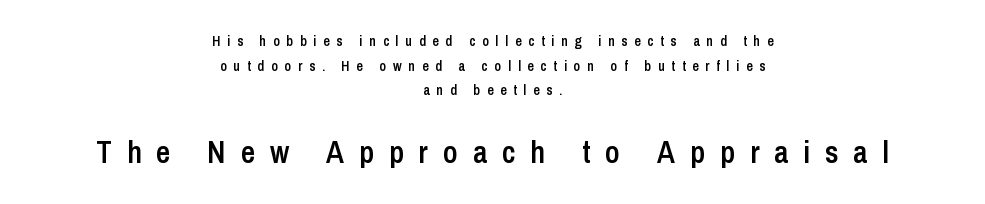
Compare the two chunks: the lower has the greater cap height. Bold? Not quite — semibold, heavier than regular but stopping short. Reading down the block, each line starts at a different indent, mirrored at its end. The text was rendered using a sans face with plain stroke endings. Compared with typical body copy, the letter spacing here is much looser.
